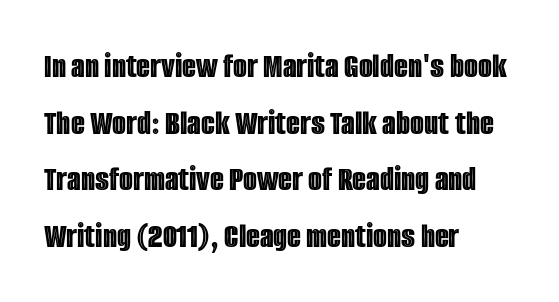
Q: Is the text italic (slanted)? A: No, it is upright.
Q: Is the text underlined? A: No.
Q: How is the paragraph aligned? A: Left-aligned.
Q: Is the spacing between letters normal or unusually wide? A: Normal.
Q: Is the spacing between lines tight, normal or loose? A: Normal.
Q: Width (condensed, normal, or wide)? A: Condensed.
Q: x-height? A: Large.
Q: Monospaced? A: No.
